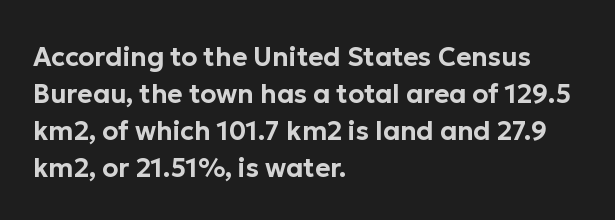
Q: Is the text italic (slanted)? A: No, it is upright.
Q: Is the text underlined? A: No.
Q: How is the paragraph aligned? A: Left-aligned.
Q: Is the spacing between letters normal or unusually wide? A: Normal.
Q: Is the spacing between lines tight, normal or loose? A: Normal.
